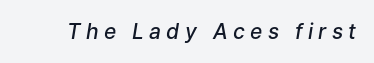
As a designer I'd log this as weight 600, semibold. Display-style spreading of the glyphs; the letterfit is very open. There's an unmistakable incline to the writing here. Clear beneath every line of the passage.
